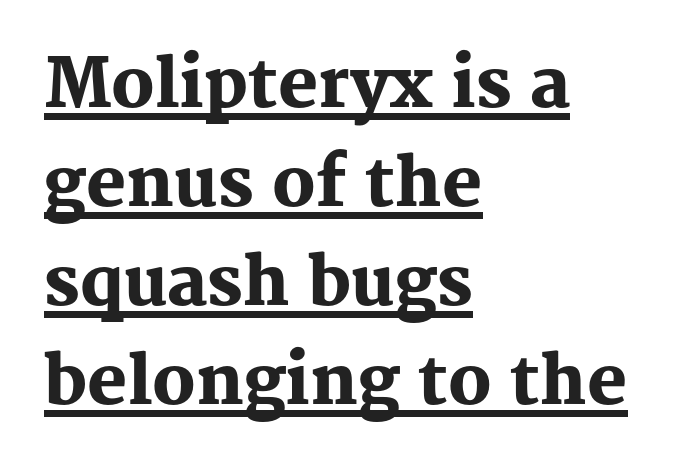
The image shows 67 px heavy serif type, upright; set left-aligned, normal line spacing (1.48x), normal letter spacing, underlined; medium stroke contrast and a medium x-height.
